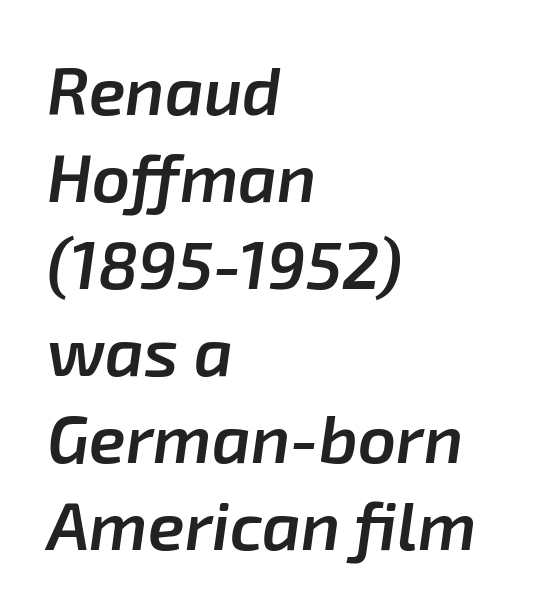
The image shows 67 px semibold type, italic (leaning right); set left-aligned, normal line spacing (1.3x), normal letter spacing, not underlined; low stroke contrast and a medium x-height.
